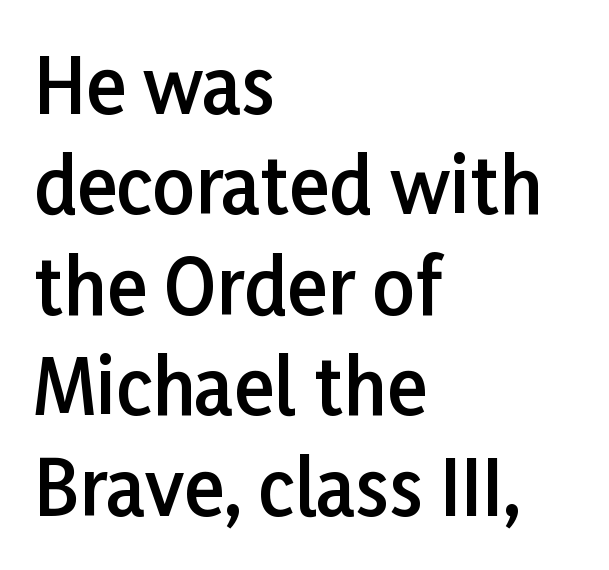
{"serif": "no", "italic": "no", "bold": "semi", "weight": "semibold", "width": "normal", "stroke_contrast": "low", "x_height": "medium", "monospaced": "no", "underline": "no", "align": "left", "line_spacing": "normal", "line_spacing_ratio": 1.34, "letter_spacing": "normal", "letter_spacing_em": 0.0, "glyph_px": 75}
